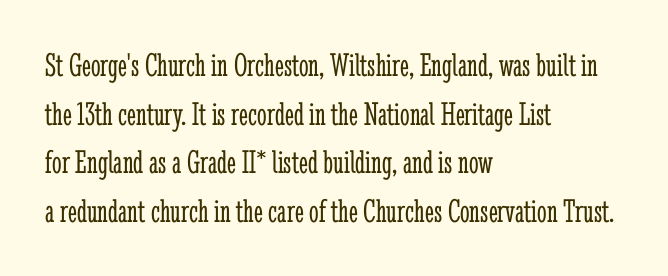
The image shows 34 px light, condensed serif type, upright; set left-aligned, normal line spacing (1.43x), normal letter spacing, not underlined; low stroke contrast and a medium x-height.
